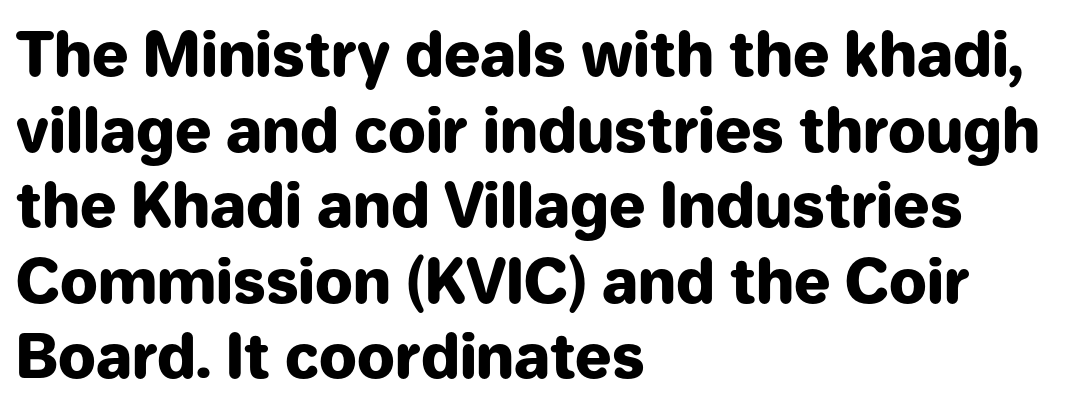
Q: Is the text bold? A: Yes.
Q: Is the text italic (slanted)? A: No, it is upright.
Q: Is the typeface a serif or a sans-serif typeface? A: Sans-serif.
Q: Is the text underlined? A: No.
Q: How is the paragraph aligned? A: Left-aligned.
Q: Is the spacing between letters normal or unusually wide? A: Normal.
Q: Is the spacing between lines tight, normal or loose? A: Normal.
Q: Width (condensed, normal, or wide)? A: Normal.
Q: Stroke contrast? A: Low.
Q: x-height? A: Medium.
Q: Monospaced? A: No.
